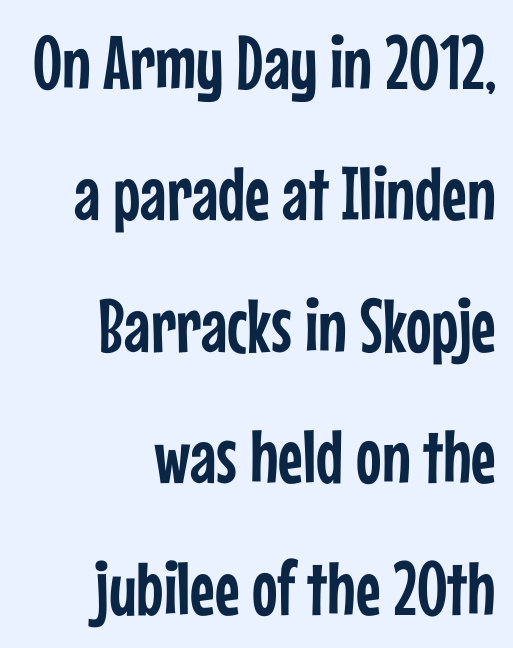
Q: Is the text italic (slanted)? A: No, it is upright.
Q: Is the typeface a serif or a sans-serif typeface? A: Sans-serif.
Q: Is the text underlined? A: No.
Q: How is the paragraph aligned? A: Right-aligned.
Q: Is the spacing between letters normal or unusually wide? A: Normal.
Q: Width (condensed, normal, or wide)? A: Condensed.
Q: Stroke contrast? A: Low.
Q: x-height? A: Medium.
Q: Monospaced? A: No.
